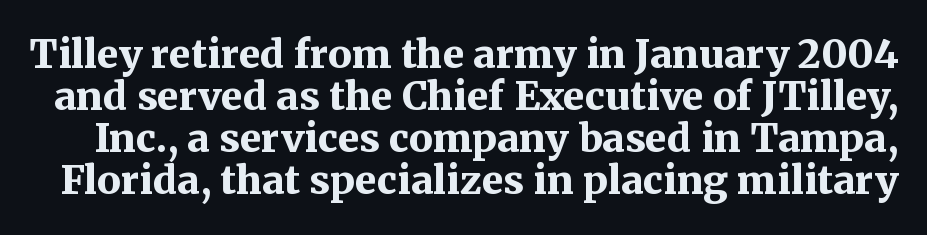
{"serif": "yes", "italic": "no", "bold": "yes", "weight": "bold", "width": "normal", "stroke_contrast": "medium", "x_height": "medium", "monospaced": "no", "underline": "no", "line_spacing": "tight", "line_spacing_ratio": 1.08, "letter_spacing": "normal", "letter_spacing_em": 0.0, "glyph_px": 39}
